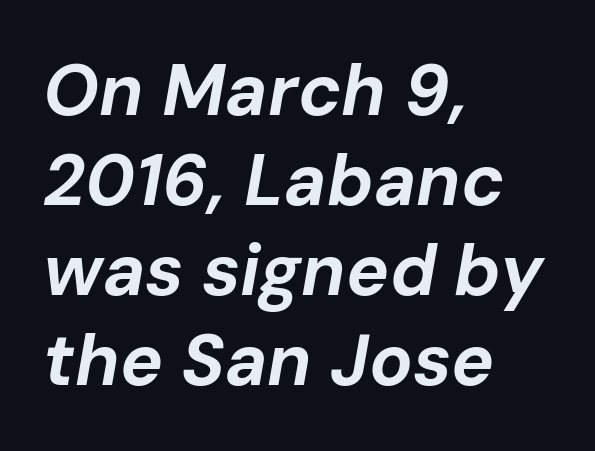
{"italic": "yes", "lean": "right", "slant_degrees": 10, "bold": "yes", "weight": "bold", "width": "normal", "stroke_contrast": "low", "x_height": "medium", "monospaced": "no", "underline": "no", "align": "left", "line_spacing": "normal", "line_spacing_ratio": 1.25, "letter_spacing": "normal", "letter_spacing_em": 0.0, "glyph_px": 72}
